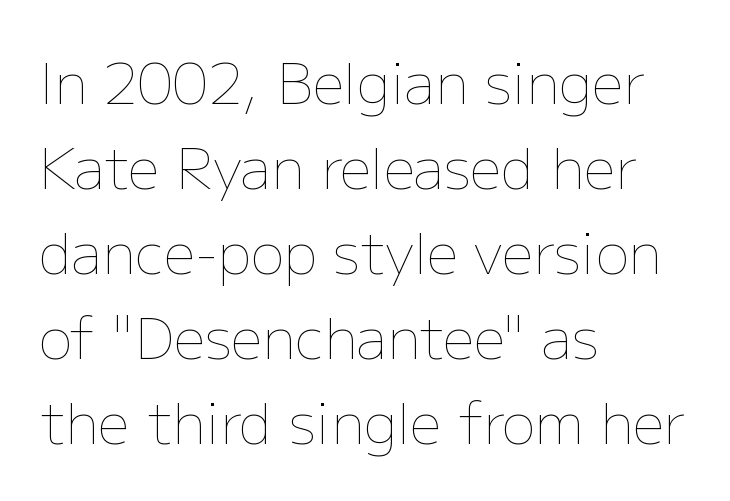
Weight class: somewhere from thin through regular. These lines are rendered in a variable-pitch font. Standard letterfit; no display-style spreading of the glyphs. Check under the words: just untouched page. Compared with a centered layout, this one pins lines to the left instead.
